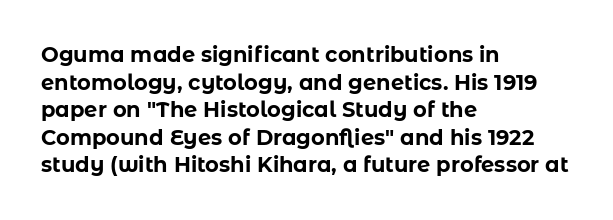
Normally led — the rows are evenly, conventionally spaced. Caption: standard tracking, unaltered. Check the space under the baseline: it is left empty. This sample is left-justified, so line endings fall wherever the words run out. These lines were composed using upright roman letters.
